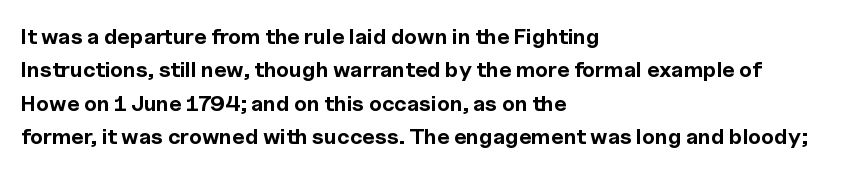
The image shows 22 px bold type, upright; set left-aligned, normal line spacing (1.52x), normal letter spacing, not underlined.
